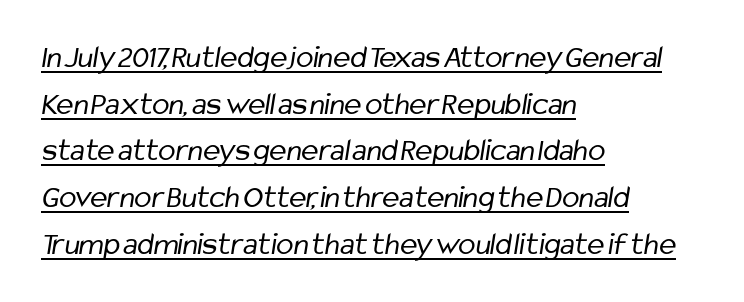
The image shows 32 px regular-weight, condensed sans-serif type; set left-aligned, normal line spacing (1.46x), normal letter spacing, underlined; low stroke contrast and a medium x-height.
